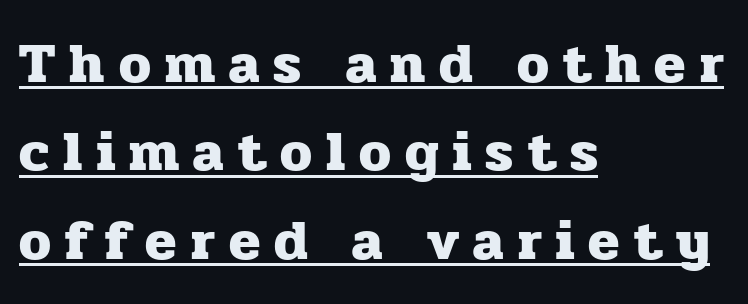
{"serif": "yes", "italic": "no", "bold": "yes", "weight": "heavy", "width": "normal", "stroke_contrast": "low", "x_height": "medium", "monospaced": "no", "underline": "yes", "align": "left", "line_spacing": "normal", "line_spacing_ratio": 1.55, "letter_spacing": "wide", "letter_spacing_em": 0.25, "glyph_px": 57}
